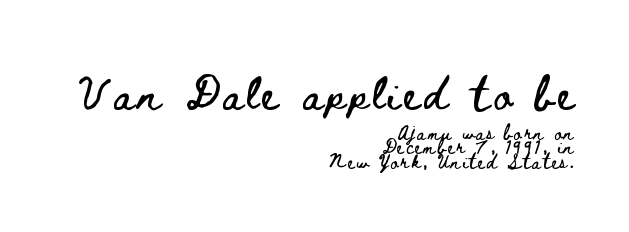
Type size steps down from the first block to the second. The block of text is dense from top to bottom, with scant space between rows. Alignment: flush right.
